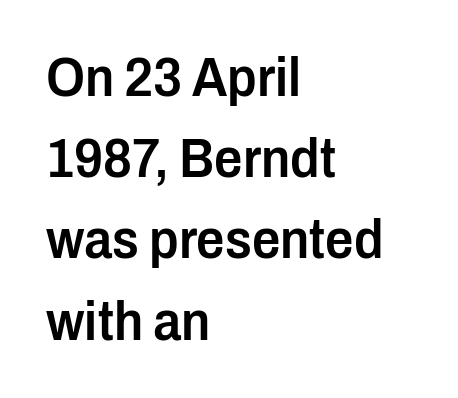
{"serif": "no", "italic": "no", "bold": "semi", "weight": "semibold", "width": "condensed", "stroke_contrast": "low", "x_height": "medium", "monospaced": "no", "underline": "no", "align": "left", "line_spacing": "normal", "line_spacing_ratio": 1.45, "letter_spacing": "normal", "letter_spacing_em": 0.0, "glyph_px": 56}
